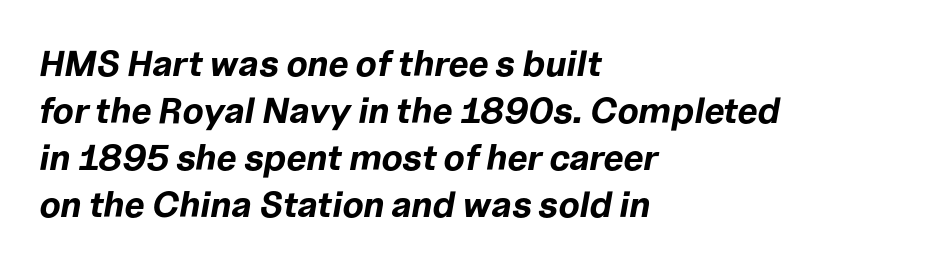
{"italic": "yes", "lean": "right", "slant_degrees": 10, "bold": "yes", "weight": "bold", "width": "normal", "stroke_contrast": "low", "x_height": "medium", "monospaced": "no", "underline": "no", "align": "left", "line_spacing": "normal", "line_spacing_ratio": 1.31, "letter_spacing": "normal", "letter_spacing_em": 0.0, "glyph_px": 36}
